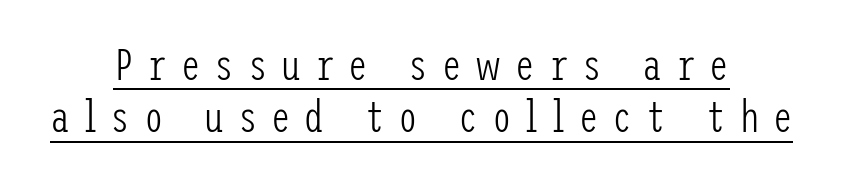
{"serif": "no", "italic": "no", "bold": "no", "weight": "light", "width": "condensed", "stroke_contrast": "low", "x_height": "medium", "underline": "yes", "align": "center", "line_spacing_ratio": 1.19, "letter_spacing": "wide", "letter_spacing_em": 0.31, "glyph_px": 44}
